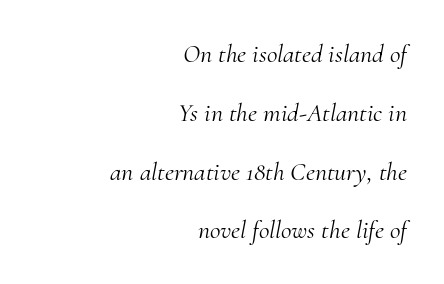
{"italic": "yes", "lean": "right", "slant_degrees": 10, "bold": "no", "underline": "no", "align": "right", "line_spacing": "loose", "line_spacing_ratio": 2.26, "letter_spacing": "normal", "letter_spacing_em": 0.0, "glyph_px": 26}
